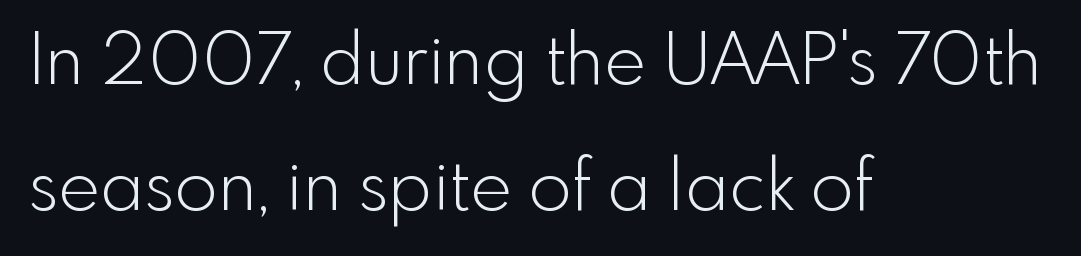
The image shows 71 px light sans-serif type, upright; set left-aligned, line spacing 1.78x, normal letter spacing, not underlined; a small x-height.
